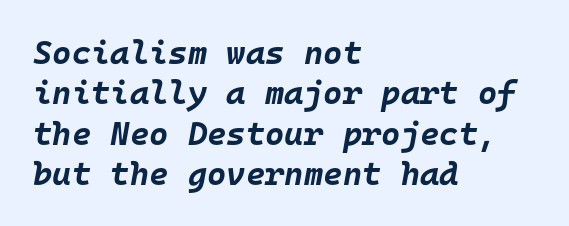
The image shows 33 px bold type, italic (leaning right), monospaced; set left-aligned, line spacing 1.22x, normal letter spacing, not underlined; low stroke contrast and a large x-height.
